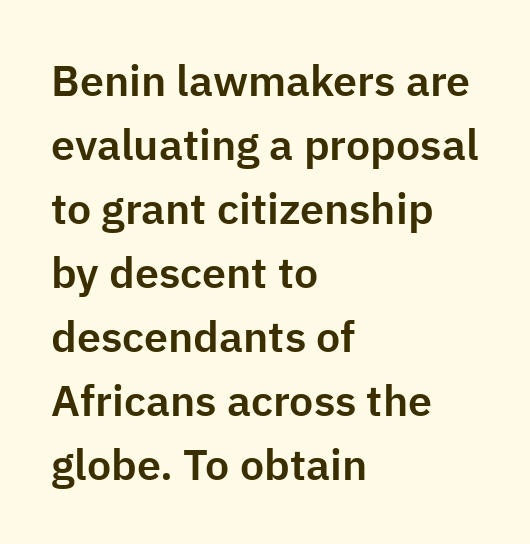
If you drew a line through each stem, it would be perfectly vertical. Vertical spacing — default. The horizontal fit of the characters is conventional and even. The glyphs are unaccompanied by any horizontal stroke below them. These lines are rendered in a variable-pitch font.
